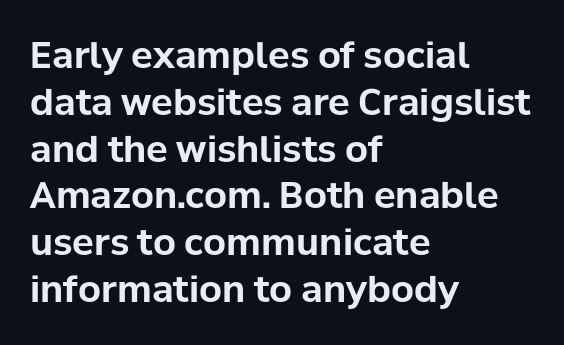
{"serif": "no", "italic": "no", "bold": "yes", "weight": "bold", "width": "normal", "stroke_contrast": "low", "x_height": "medium", "monospaced": "no", "underline": "no", "align": "left", "line_spacing": "normal", "line_spacing_ratio": 1.3, "letter_spacing": "normal", "letter_spacing_em": 0.0, "glyph_px": 36}
